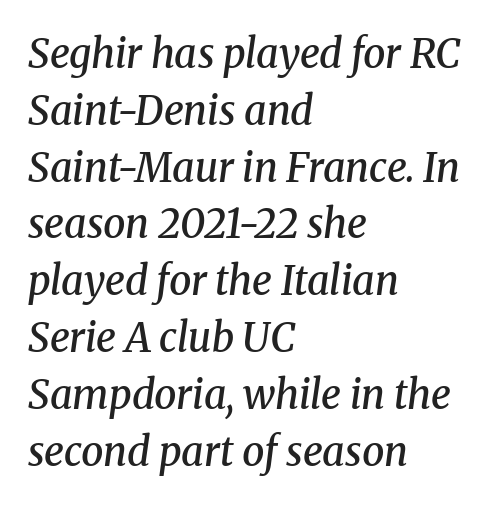
All the whitespace from short lines collects on the right. Regular leading. The font is running at a semibold setting, under full bold. This sample has the flowing, uneven cadence of proportional lettering.
